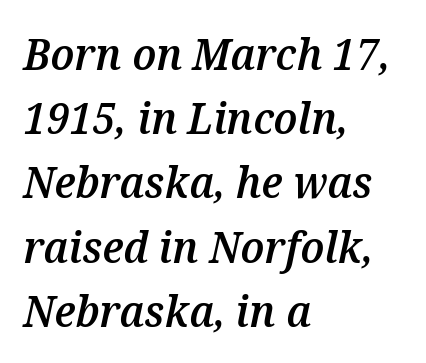
Q: Is the text bold? A: Semi-bold.
Q: Is the text italic (slanted)? A: Yes, it leans right by about 12 degrees.
Q: Is the text underlined? A: No.
Q: How is the paragraph aligned? A: Left-aligned.
Q: Is the spacing between letters normal or unusually wide? A: Normal.
Q: Is the spacing between lines tight, normal or loose? A: Normal.
Q: Width (condensed, normal, or wide)? A: Normal.
Q: Stroke contrast? A: Medium.
Q: x-height? A: Medium.
Q: Monospaced? A: No.
